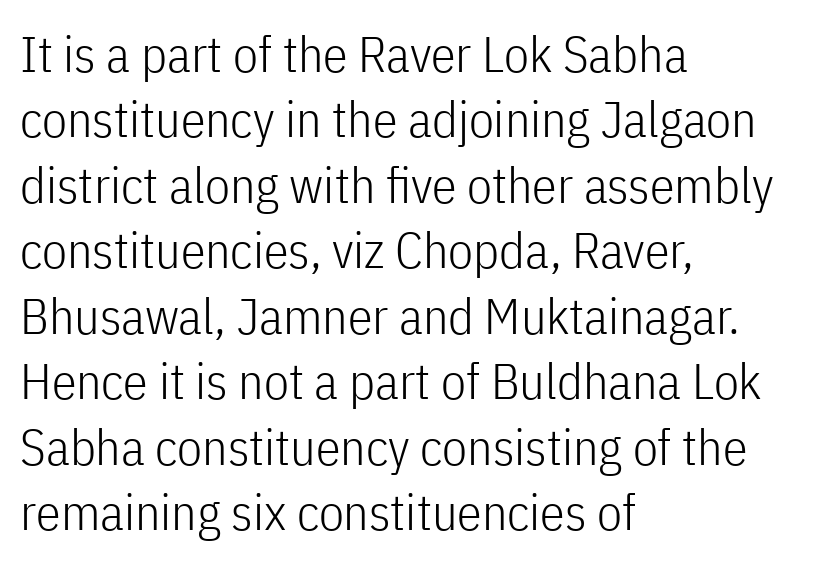
Q: Is the text bold? A: No.
Q: Is the text italic (slanted)? A: No, it is upright.
Q: Is the typeface a serif or a sans-serif typeface? A: Sans-serif.
Q: Is the text underlined? A: No.
Q: How is the paragraph aligned? A: Left-aligned.
Q: Is the spacing between letters normal or unusually wide? A: Normal.
Q: Is the spacing between lines tight, normal or loose? A: Normal.
Q: Width (condensed, normal, or wide)? A: Condensed.
Q: Stroke contrast? A: Low.
Q: x-height? A: Medium.
Q: Monospaced? A: No.
